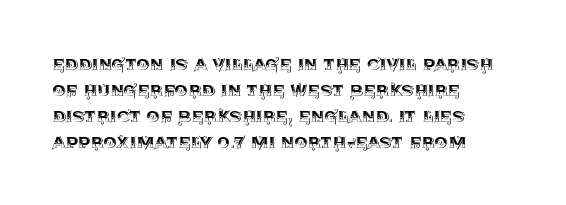
{"italic": "no", "underline": "no", "align": "left", "line_spacing_ratio": 1.24, "letter_spacing": "normal", "letter_spacing_em": 0.0, "glyph_px": 21}
